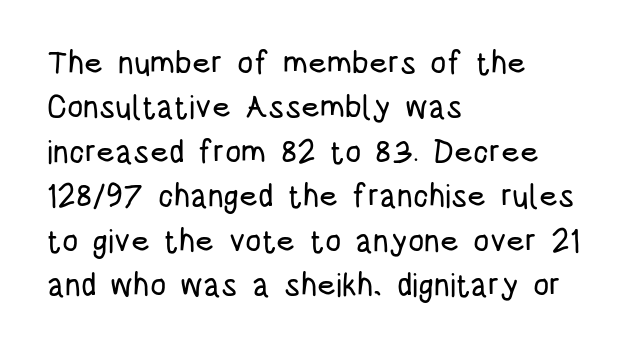
Q: Is the text italic (slanted)? A: No, it is upright.
Q: Is the typeface a serif or a sans-serif typeface? A: Sans-serif.
Q: Is the text underlined? A: No.
Q: How is the paragraph aligned? A: Left-aligned.
Q: Is the spacing between letters normal or unusually wide? A: Normal.
Q: Is the spacing between lines tight, normal or loose? A: Normal.
Q: Width (condensed, normal, or wide)? A: Condensed.
Q: Stroke contrast? A: Low.
Q: x-height? A: Large.
Q: Monospaced? A: No.
